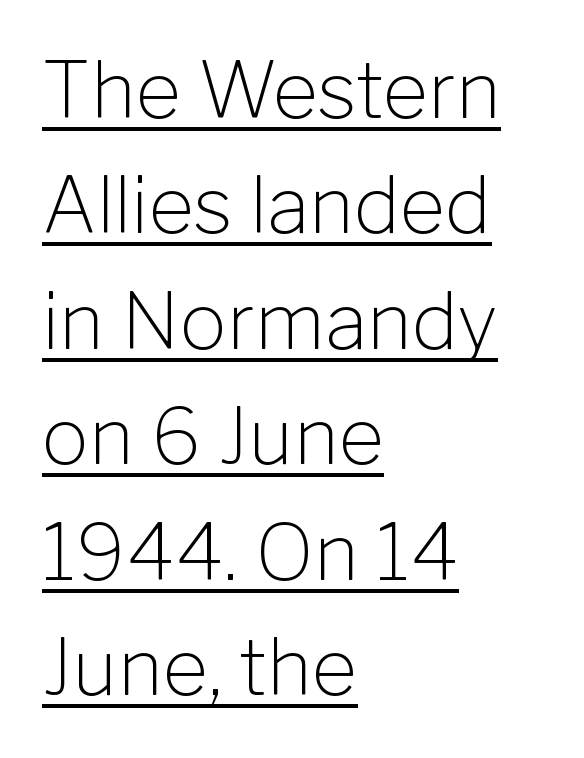
The image shows 78 px light sans-serif type, upright; set left-aligned, normal line spacing (1.48x), normal letter spacing, underlined; low stroke contrast and a medium x-height.
